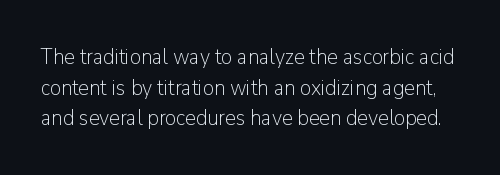
The image shows 22 px text type, upright; set normal line spacing (1.39x), normal letter spacing, not underlined.
